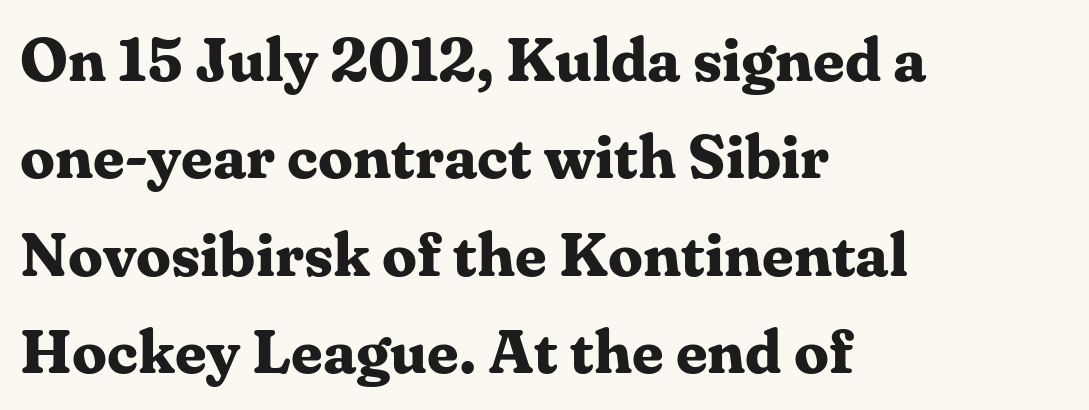
In terms of weight, the rendering is a true, heavy bold. Has an underline been added? It has not. Nope, not italic — everything's standing straight. The passage shown is typeset with a serif family. Summary of vertical rhythm: regular, with standard interline spacing. Standard letterfit; no display-style spreading of the glyphs.
